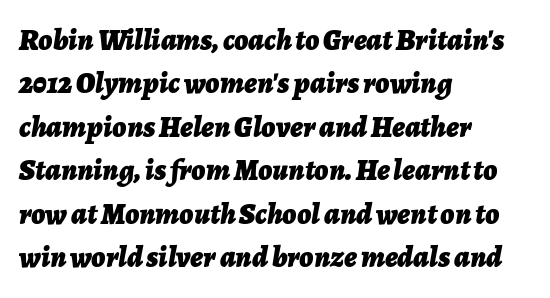
Q: Is the text bold? A: Yes.
Q: Is the text italic (slanted)? A: Yes, it leans right by about 7 degrees.
Q: Is the text underlined? A: No.
Q: How is the paragraph aligned? A: Left-aligned.
Q: Is the spacing between letters normal or unusually wide? A: Normal.
Q: Is the spacing between lines tight, normal or loose? A: Normal.
Q: Width (condensed, normal, or wide)? A: Normal.
Q: Stroke contrast? A: Low.
Q: x-height? A: Medium.
Q: Monospaced? A: No.
